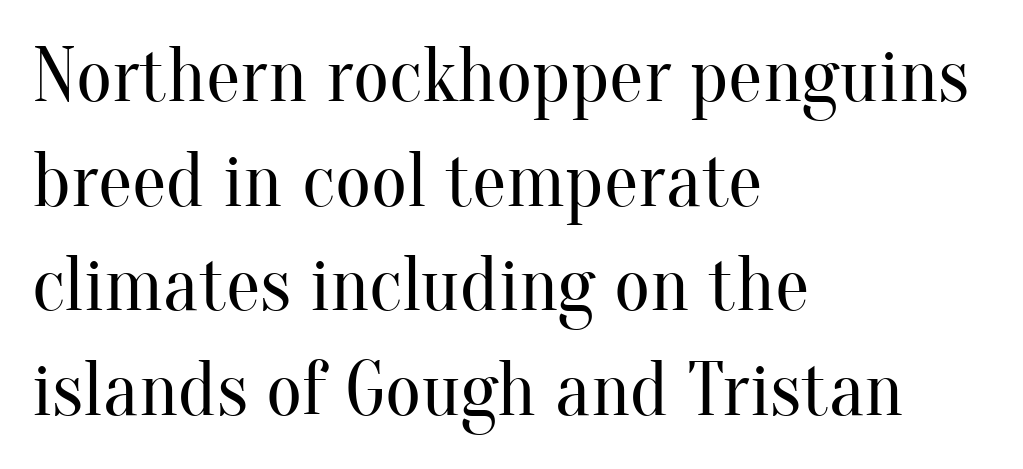
{"serif": "yes", "italic": "no", "bold": "no", "weight": "regular", "width": "normal", "stroke_contrast": "medium", "x_height": "small", "monospaced": "no", "underline": "no", "align": "left", "line_spacing": "normal", "line_spacing_ratio": 1.36, "letter_spacing": "normal", "letter_spacing_em": 0.0, "glyph_px": 77}
